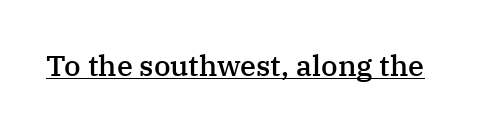
Q: Is the text bold? A: Semi-bold.
Q: Is the text italic (slanted)? A: No, it is upright.
Q: Is the typeface a serif or a sans-serif typeface? A: Serif.
Q: Is the text underlined? A: Yes.
Q: Is the spacing between letters normal or unusually wide? A: Normal.
Q: Width (condensed, normal, or wide)? A: Normal.
Q: Stroke contrast? A: Medium.
Q: x-height? A: Medium.
Q: Monospaced? A: No.
